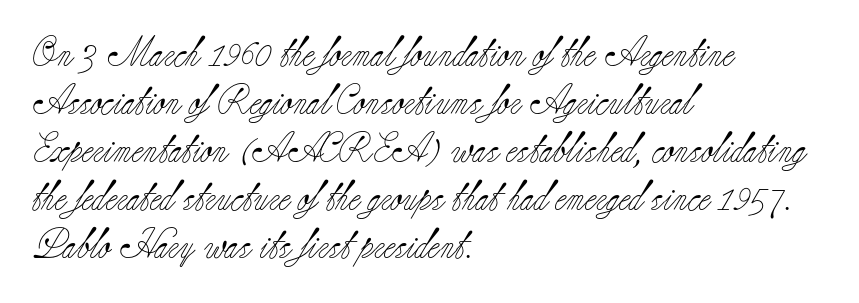
Serif or sans? Serif — the stroke terminals have little feet. Reading down the block, your eye returns to a fixed left position each line. Weight class: somewhere from thin through regular. Type without underlining. Observe the ordinary spacing: letters are neighbours, not strangers.
